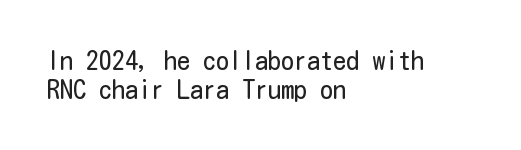
Q: Is the text bold? A: No.
Q: Is the text italic (slanted)? A: No, it is upright.
Q: Is the text underlined? A: No.
Q: How is the paragraph aligned? A: Left-aligned.
Q: Is the spacing between letters normal or unusually wide? A: Normal.
Q: Is the spacing between lines tight, normal or loose? A: Tight.
